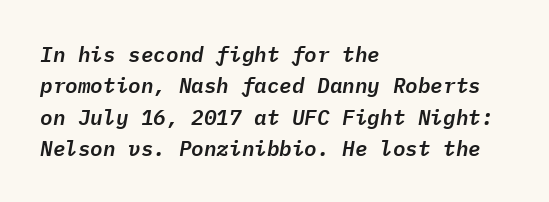
Q: Is the text italic (slanted)? A: Yes, it leans right by about 9 degrees.
Q: Is the text underlined? A: No.
Q: How is the paragraph aligned? A: Left-aligned.
Q: Is the spacing between letters normal or unusually wide? A: Normal.
Q: Is the spacing between lines tight, normal or loose? A: Normal.
